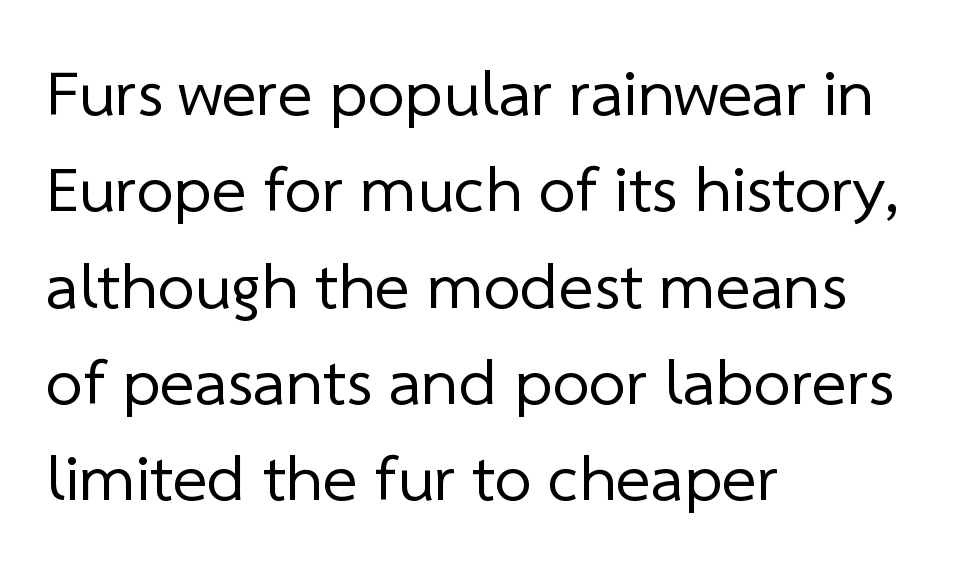
Q: Is the text bold? A: No.
Q: Is the typeface a serif or a sans-serif typeface? A: Sans-serif.
Q: Is the text underlined? A: No.
Q: How is the paragraph aligned? A: Left-aligned.
Q: Is the spacing between letters normal or unusually wide? A: Normal.
Q: Is the spacing between lines tight, normal or loose? A: Normal.
Q: Width (condensed, normal, or wide)? A: Normal.
Q: Stroke contrast? A: Low.
Q: x-height? A: Medium.
Q: Monospaced? A: No.
